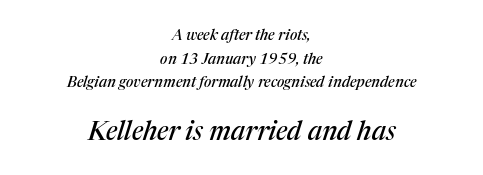
{"italic": "yes", "lean": "right", "slant_degrees": 17, "underline": "no", "align": "center", "line_spacing": "normal", "line_spacing_ratio": 1.58, "letter_spacing": "normal", "letter_spacing_em": 0.0, "larger_block": "second", "size_ratio": 1.73, "glyph_px": 26}
